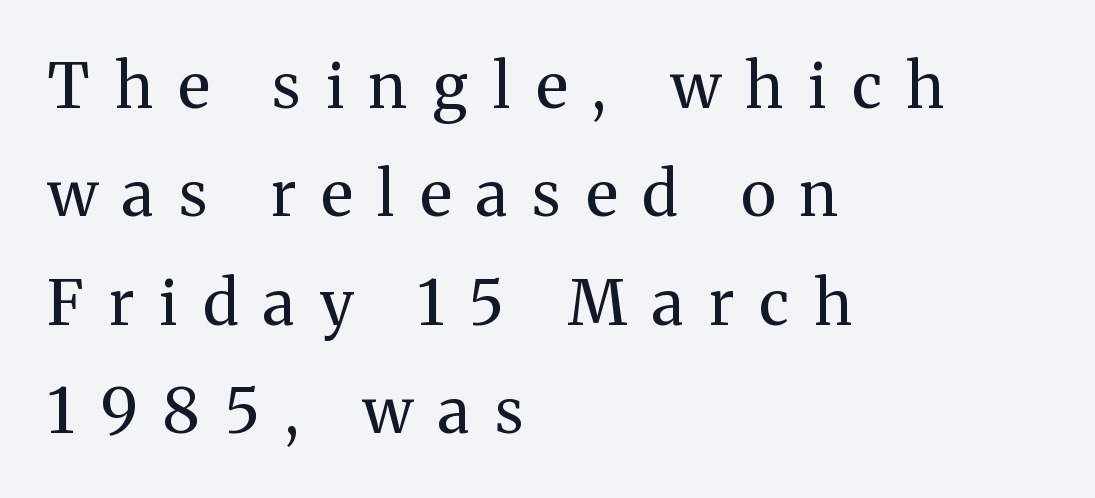
The image shows 62 px regular-weight serif type, upright; set left-aligned, line spacing 1.75x, unusually wide letter spacing (+0.41 em), not underlined; medium stroke contrast and a medium x-height.
